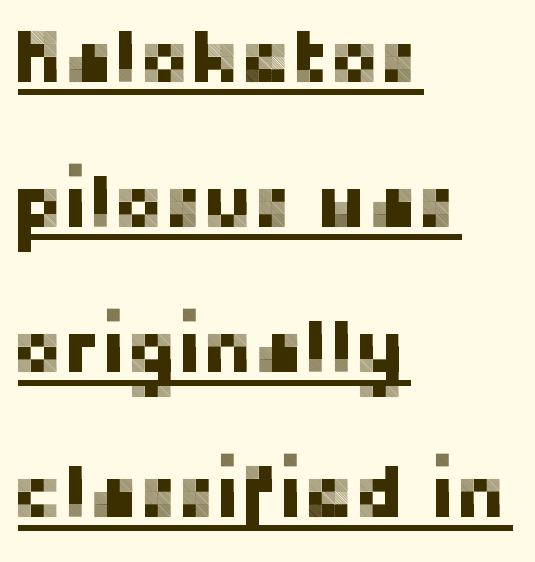
Q: Is the text italic (slanted)? A: No, it is upright.
Q: Is the typeface a serif or a sans-serif typeface? A: Sans-serif.
Q: Is the text underlined? A: Yes.
Q: How is the paragraph aligned? A: Left-aligned.
Q: Is the spacing between letters normal or unusually wide? A: Normal.
Q: Is the spacing between lines tight, normal or loose? A: Loose.
Q: Width (condensed, normal, or wide)? A: Normal.
Q: Stroke contrast? A: Low.
Q: x-height? A: Medium.
Q: Monospaced? A: No.
